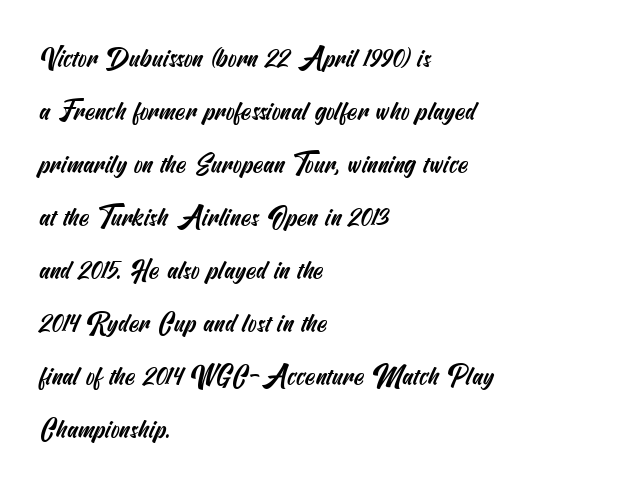
Airy leading. The ragged edge is on the right, which tells us the setting is flush left. Inter-character spacing is left at the font's built-in metrics. Letters rest on an invisible, unmarked baseline.
